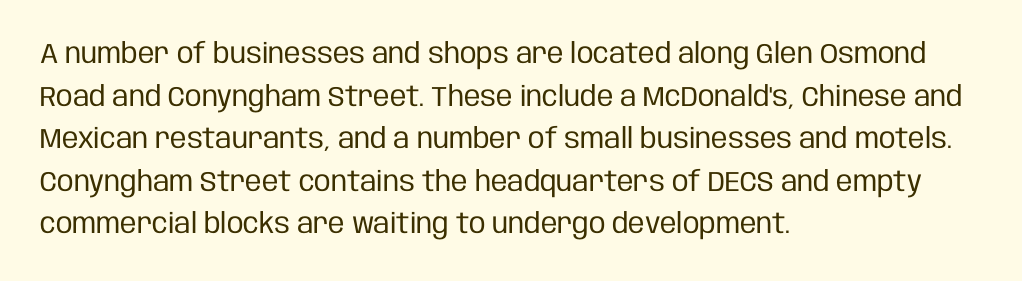
{"serif": "no", "italic": "no", "bold": "no", "weight": "regular", "width": "condensed", "stroke_contrast": "low", "x_height": "large", "monospaced": "no", "underline": "no", "align": "left", "line_spacing": "normal", "line_spacing_ratio": 1.52, "letter_spacing": "normal", "letter_spacing_em": 0.0, "glyph_px": 28}
